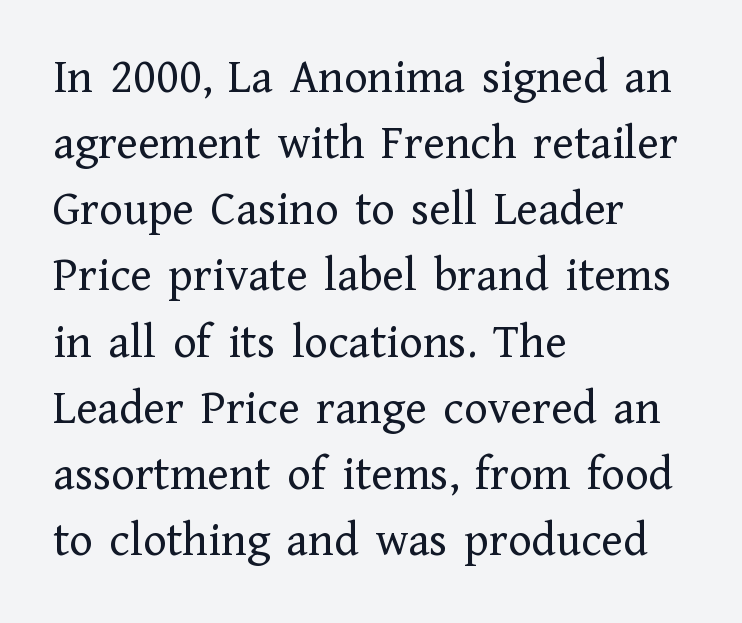
The image shows 49 px regular-weight serif type, upright; set left-aligned, normal line spacing (1.35x), normal letter spacing, not underlined; low stroke contrast and a medium x-height.
